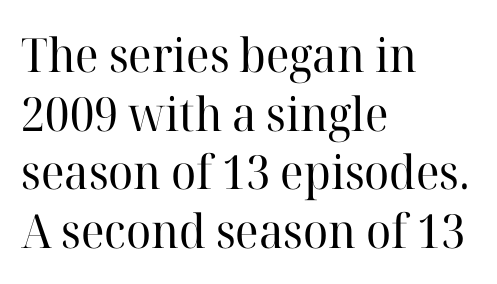
You can tell from the footed stems that serif type was used. Alignment: flush left. The letters stand upright; this is a roman face. You could call the tracking neutral — neither tight nor loose. Successive baselines arrive at the customary interval.
